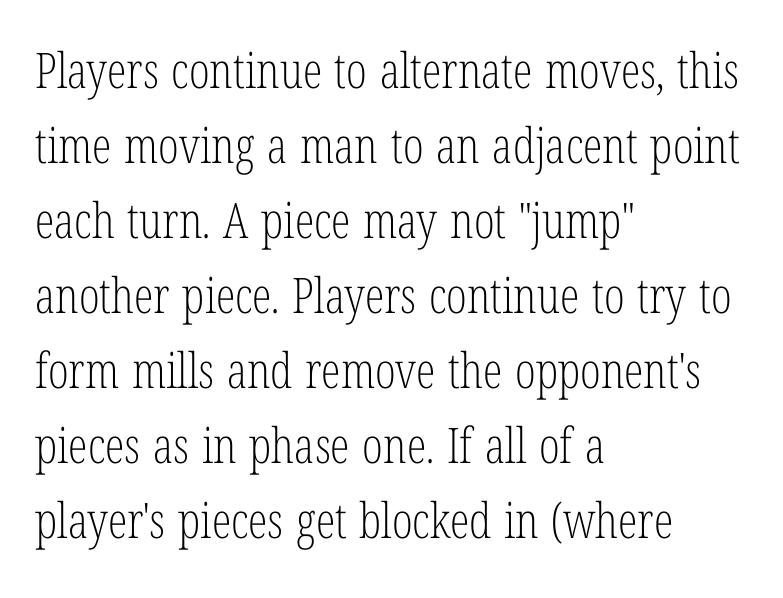
The image shows 49 px light, condensed serif type, upright; set left-aligned, normal line spacing (1.53x), normal letter spacing, not underlined; low stroke contrast and a medium x-height.
